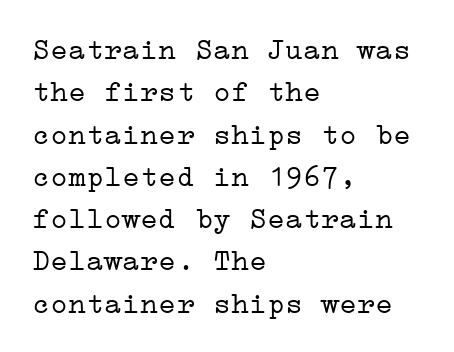
Q: Is the text bold? A: No.
Q: Is the text italic (slanted)? A: No, it is upright.
Q: Is the typeface a serif or a sans-serif typeface? A: Serif.
Q: Is the text underlined? A: No.
Q: How is the paragraph aligned? A: Left-aligned.
Q: Is the spacing between letters normal or unusually wide? A: Normal.
Q: Is the spacing between lines tight, normal or loose? A: Normal.
Q: Width (condensed, normal, or wide)? A: Wide.
Q: Stroke contrast? A: Low.
Q: x-height? A: Medium.
